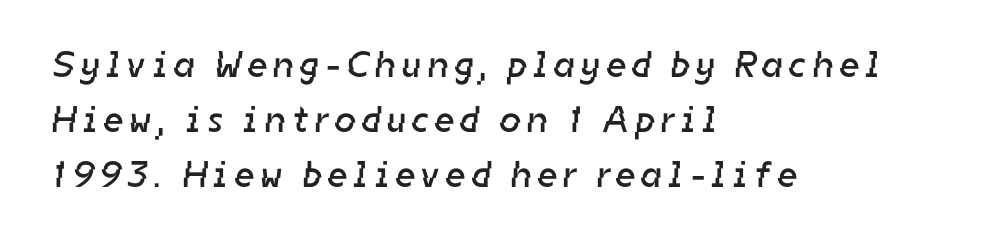
Is there much room between lines? A standard amount, neither cramped nor airy. I'd call this a sans setting — the letters go barefoot. The ragged edge is on the right, which tells us the setting is flush left. Looks like regular typesetting: each glyph gets only the width it needs. A bare baseline throughout the passage.
